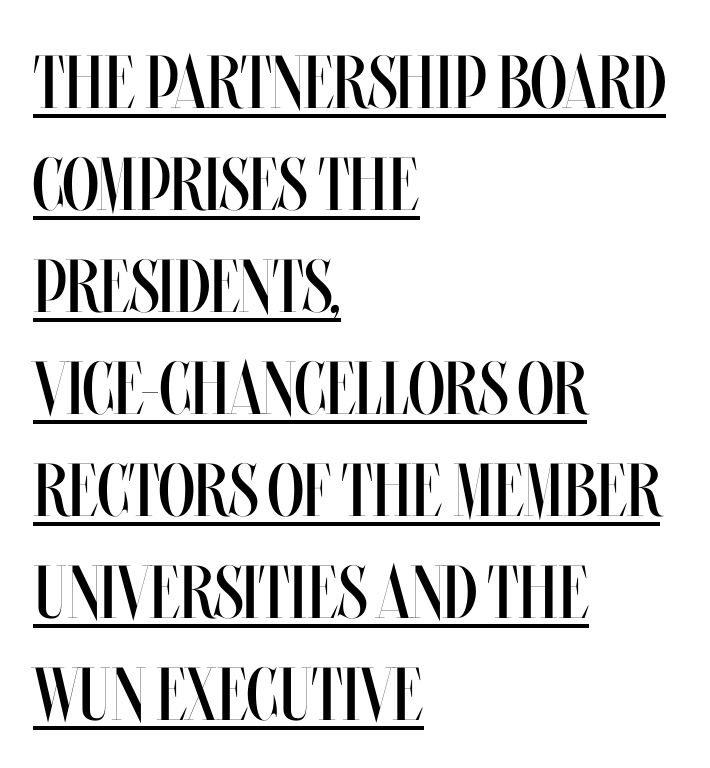
Q: Is the text bold? A: No.
Q: Is the text italic (slanted)? A: No, it is upright.
Q: Is the text underlined? A: Yes.
Q: How is the paragraph aligned? A: Left-aligned.
Q: Is the spacing between letters normal or unusually wide? A: Normal.
Q: Is the spacing between lines tight, normal or loose? A: Normal.
Q: Width (condensed, normal, or wide)? A: Condensed.
Q: Stroke contrast? A: Medium.
Q: x-height? A: Large.
Q: Monospaced? A: No.
